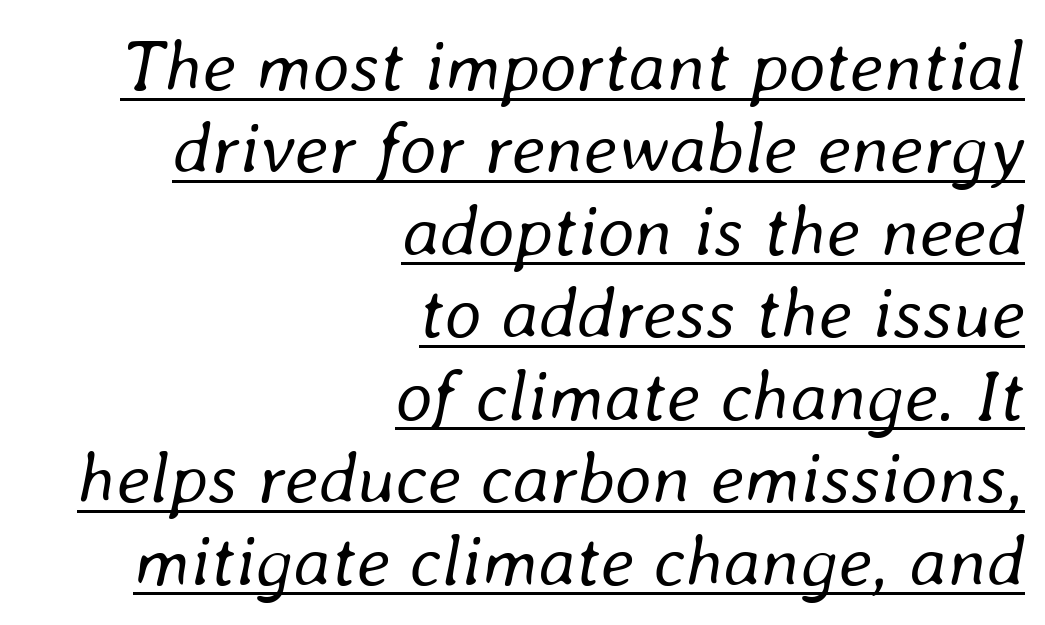
{"italic": "yes", "lean": "right", "slant_degrees": 8, "bold": "no", "weight": "regular", "width": "normal", "stroke_contrast": "low", "x_height": "medium", "monospaced": "no", "underline": "yes", "align": "right", "line_spacing": "tight", "line_spacing_ratio": 1.13, "letter_spacing": "normal", "letter_spacing_em": 0.0, "glyph_px": 73}
